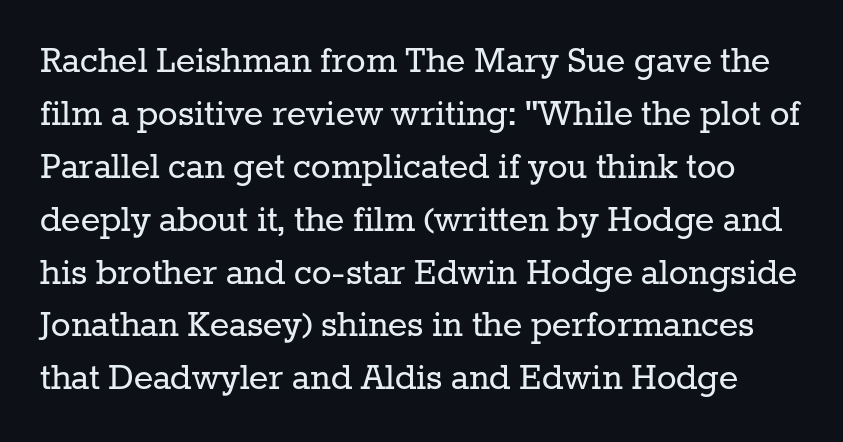
Q: Is the text bold? A: No.
Q: Is the text italic (slanted)? A: No, it is upright.
Q: Is the typeface a serif or a sans-serif typeface? A: Serif.
Q: Is the text underlined? A: No.
Q: Is the spacing between letters normal or unusually wide? A: Normal.
Q: Is the spacing between lines tight, normal or loose? A: Normal.
Q: Width (condensed, normal, or wide)? A: Normal.
Q: Stroke contrast? A: Low.
Q: x-height? A: Medium.
Q: Monospaced? A: No.
